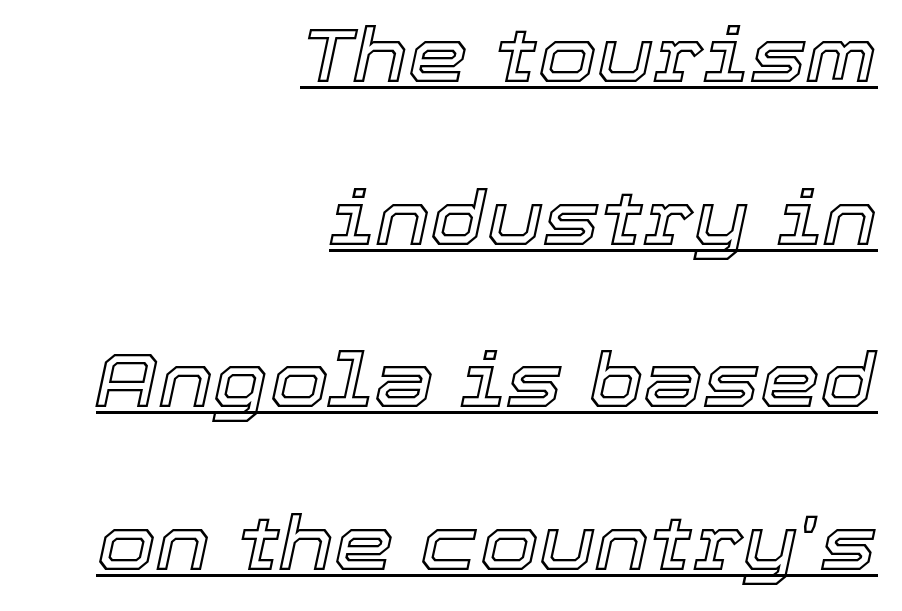
{"italic": "yes", "lean": "right", "slant_degrees": 12, "width": "normal", "x_height": "medium", "monospaced": "no", "underline": "yes", "align": "right", "line_spacing": "loose", "line_spacing_ratio": 2.14, "letter_spacing": "normal", "letter_spacing_em": 0.0, "glyph_px": 76}
